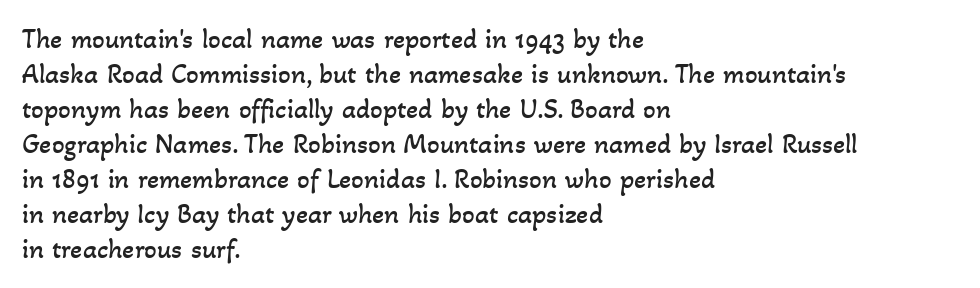
Letter spacing: default. No extra ink here — the face is not bold. The vertical gap from one line to the next is medium. The letters advance in unequal steps, a hallmark of proportional type.
